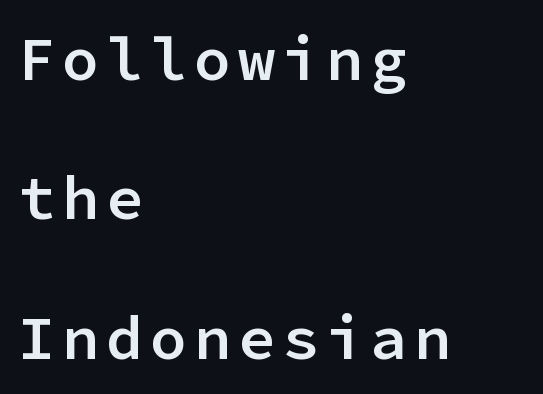
Q: Is the text bold? A: Semi-bold.
Q: Is the text italic (slanted)? A: No, it is upright.
Q: Is the typeface a serif or a sans-serif typeface? A: Sans-serif.
Q: Is the text underlined? A: No.
Q: How is the paragraph aligned? A: Left-aligned.
Q: Is the spacing between lines tight, normal or loose? A: Loose.
Q: Width (condensed, normal, or wide)? A: Normal.
Q: Stroke contrast? A: Low.
Q: x-height? A: Medium.
Q: Monospaced? A: Yes.
